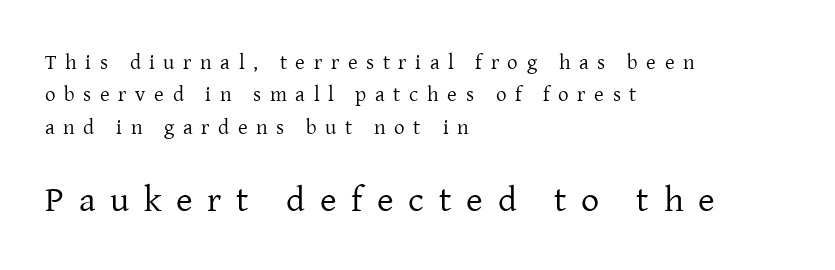
Q: Is the text bold? A: No.
Q: Is the text italic (slanted)? A: No, it is upright.
Q: Is the typeface a serif or a sans-serif typeface? A: Serif.
Q: Is the text underlined? A: No.
Q: How is the paragraph aligned? A: Left-aligned.
Q: Is the spacing between letters normal or unusually wide? A: Unusually wide.
Q: Is the spacing between lines tight, normal or loose? A: Normal.
Q: Which block of text is set in a larger size, the first (top) or the second (bottom)? A: The second (bottom) one.
Q: Width (condensed, normal, or wide)? A: Normal.
Q: Stroke contrast? A: Low.
Q: x-height? A: Medium.
Q: Monospaced? A: No.
